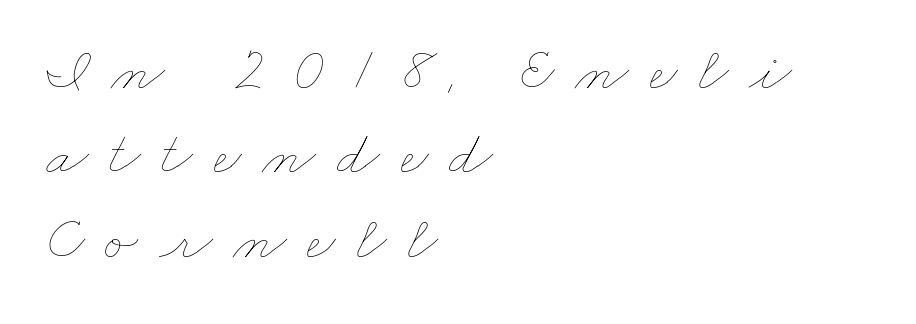
The strokes are not fattened; the text isn't bold. Reading down the column, the eye jumps a familiar distance to each next line. Each word looks stretched out because of the extra space between its letters. Looks like regular typesetting: each glyph gets only the width it needs. Plain, unruled lines of type.
